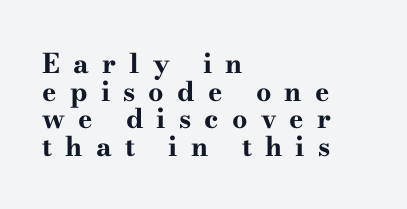
{"italic": "no", "bold": "yes", "underline": "no", "align": "left", "line_spacing": "tight", "line_spacing_ratio": 1.02, "letter_spacing": "wide", "letter_spacing_em": 0.49, "glyph_px": 27}
